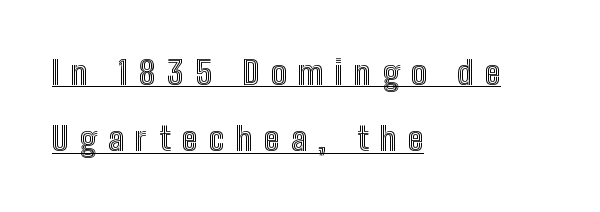
These lines are rendered in a variable-pitch font. Each new line begins a long way beneath the previous one. Typeset ragged right — the left edge is the straight one. The face used here appears with an underline applied.
